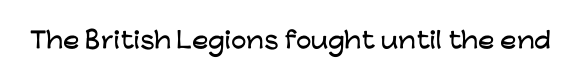
{"italic": "no", "underline": "no", "letter_spacing": "normal", "letter_spacing_em": 0.0, "glyph_px": 22}
